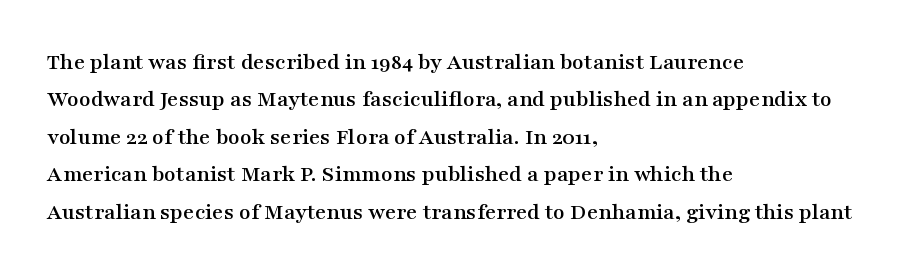
Quick note: interline space is typical. Ordinary non-slanted type is in use. The glyphs are unaccompanied by any horizontal stroke below them. The setting favours the left margin, as ordinary paragraphs usually do.
